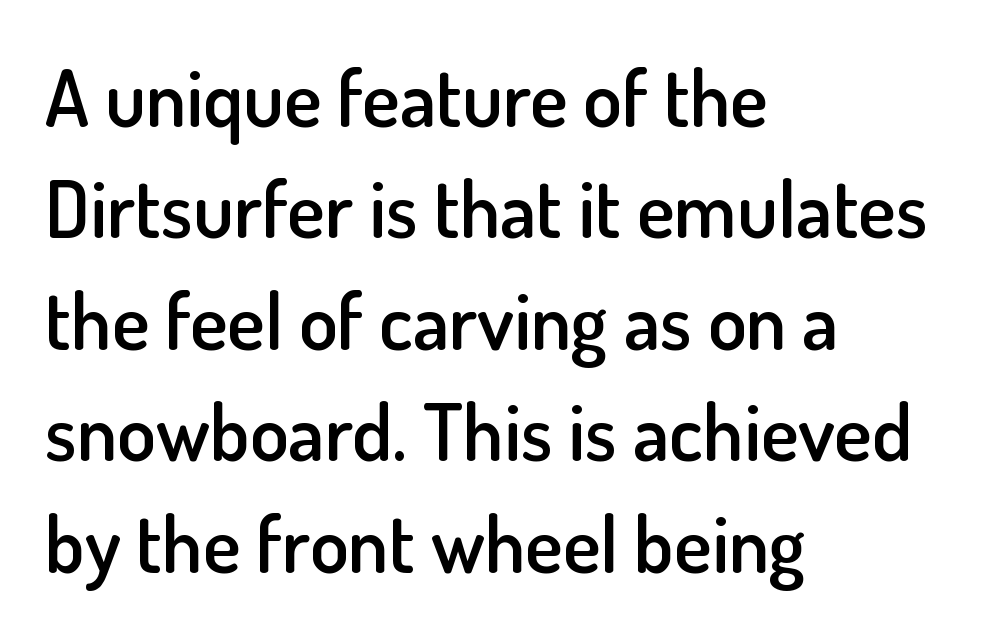
The image shows 79 px semibold sans-serif type, upright; set left-aligned, normal line spacing (1.41x), normal letter spacing, not underlined; low stroke contrast and a small x-height.
